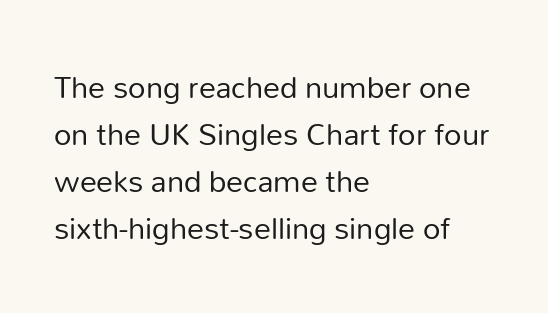
The image shows 34 px regular-weight sans-serif type, upright; set left-aligned, normal line spacing (1.38x), normal letter spacing, not underlined; low stroke contrast and a medium x-height.
